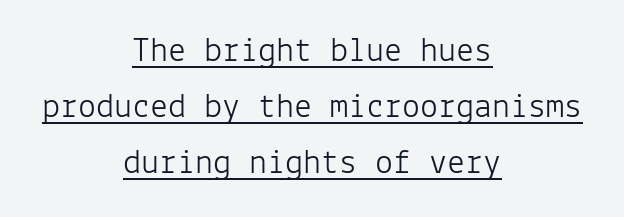
Q: Is the text bold? A: No.
Q: Is the text italic (slanted)? A: No, it is upright.
Q: Is the typeface a serif or a sans-serif typeface? A: Sans-serif.
Q: Is the text underlined? A: Yes.
Q: How is the paragraph aligned? A: Centered.
Q: Is the spacing between letters normal or unusually wide? A: Normal.
Q: Is the spacing between lines tight, normal or loose? A: Normal.
Q: Width (condensed, normal, or wide)? A: Normal.
Q: Stroke contrast? A: Low.
Q: x-height? A: Medium.
Q: Monospaced? A: Yes.
